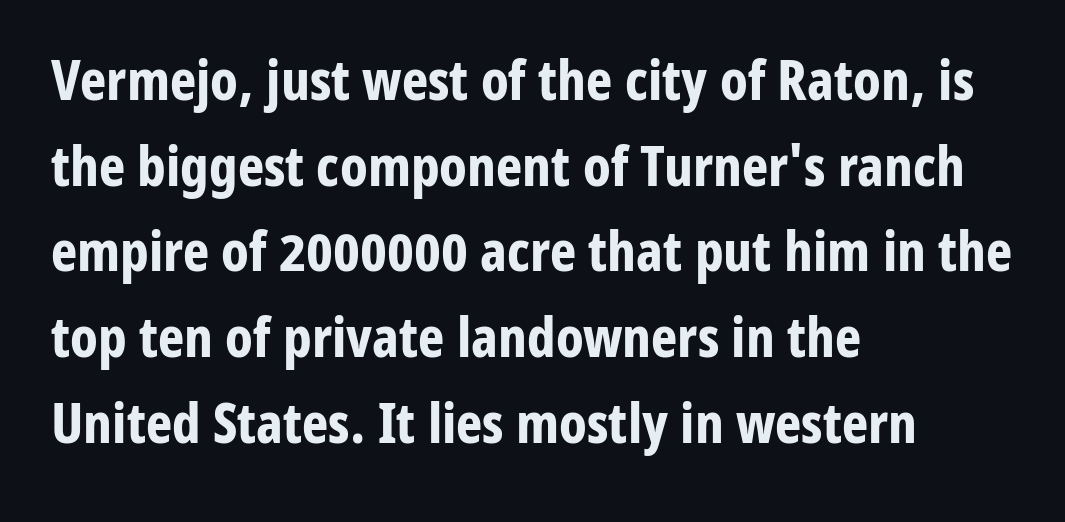
Q: Is the text bold? A: Yes.
Q: Is the text italic (slanted)? A: No, it is upright.
Q: Is the typeface a serif or a sans-serif typeface? A: Sans-serif.
Q: Is the text underlined? A: No.
Q: How is the paragraph aligned? A: Left-aligned.
Q: Is the spacing between letters normal or unusually wide? A: Normal.
Q: Is the spacing between lines tight, normal or loose? A: Normal.
Q: Width (condensed, normal, or wide)? A: Condensed.
Q: Stroke contrast? A: Low.
Q: x-height? A: Medium.
Q: Monospaced? A: No.
